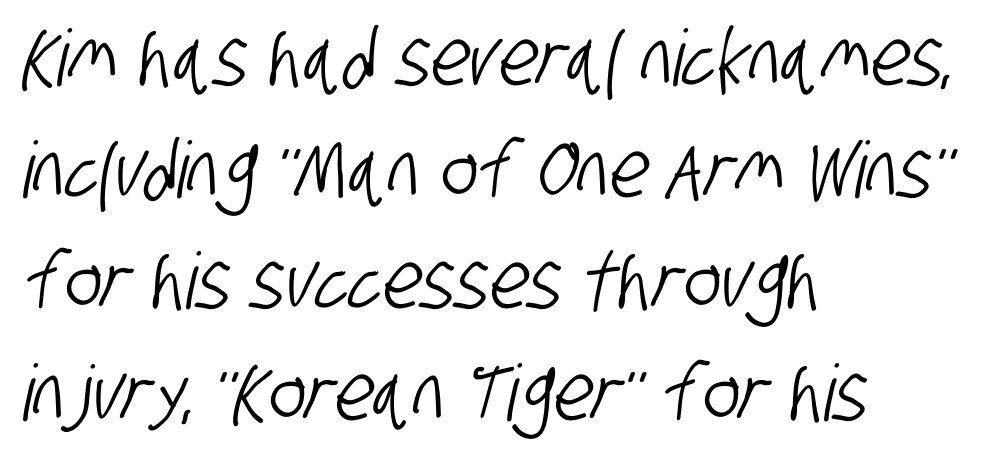
Q: Is the typeface a serif or a sans-serif typeface? A: Sans-serif.
Q: Is the text underlined? A: No.
Q: How is the paragraph aligned? A: Left-aligned.
Q: Is the spacing between letters normal or unusually wide? A: Normal.
Q: Is the spacing between lines tight, normal or loose? A: Normal.
Q: Width (condensed, normal, or wide)? A: Condensed.
Q: Stroke contrast? A: Low.
Q: x-height? A: Large.
Q: Monospaced? A: No.
